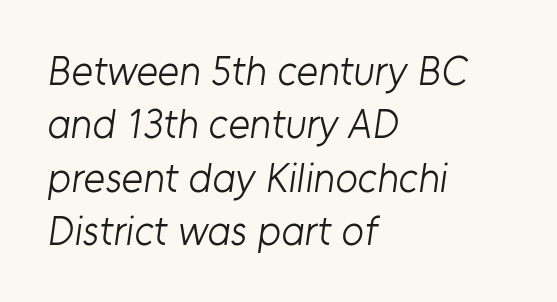
Q: Is the text bold? A: No.
Q: Is the typeface a serif or a sans-serif typeface? A: Sans-serif.
Q: Is the text underlined? A: No.
Q: How is the paragraph aligned? A: Left-aligned.
Q: Is the spacing between letters normal or unusually wide? A: Normal.
Q: Is the spacing between lines tight, normal or loose? A: Normal.
Q: Width (condensed, normal, or wide)? A: Normal.
Q: Stroke contrast? A: Low.
Q: x-height? A: Medium.
Q: Monospaced? A: No.
